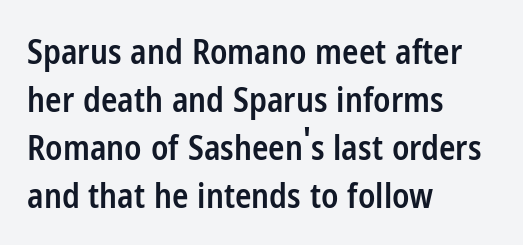
{"serif": "no", "italic": "no", "bold": "semi", "weight": "semibold", "width": "condensed", "stroke_contrast": "low", "x_height": "medium", "monospaced": "no", "underline": "no", "align": "left", "line_spacing": "normal", "line_spacing_ratio": 1.41, "letter_spacing": "normal", "letter_spacing_em": 0.0, "glyph_px": 34}
